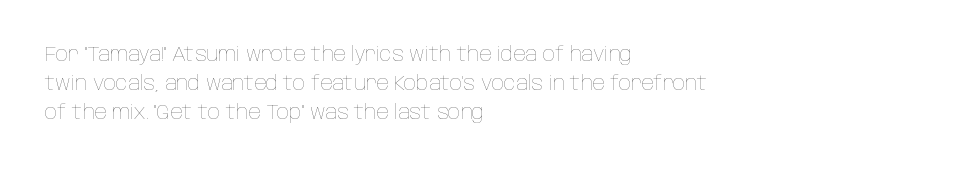
Q: Is the text bold? A: No.
Q: Is the text italic (slanted)? A: No, it is upright.
Q: Is the text underlined? A: No.
Q: How is the paragraph aligned? A: Left-aligned.
Q: Is the spacing between letters normal or unusually wide? A: Normal.
Q: Is the spacing between lines tight, normal or loose? A: Normal.
